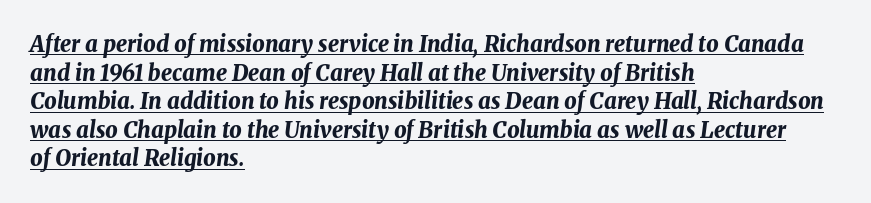
The image shows 22 px bold type, italic (leaning right); set left-aligned, normal line spacing (1.3x), normal letter spacing, underlined.
